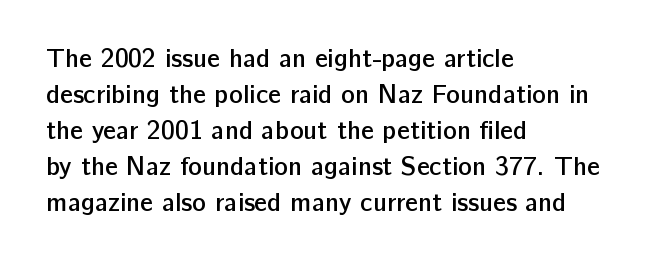
The image shows 26 px text type, upright; set left-aligned, normal line spacing (1.38x), normal letter spacing, not underlined.
